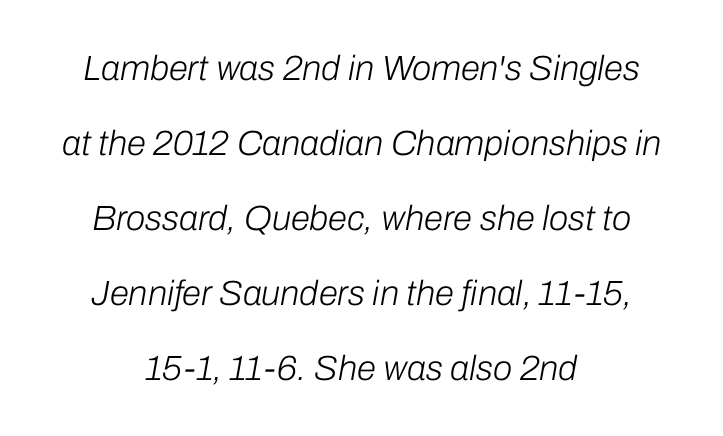
The strokes carry an ordinary text weight at most. Successive baselines arrive slowly, with a big drop between each. The string is rendered with underlining switched off. Leftover space on each line is divided equally before and after the words.
